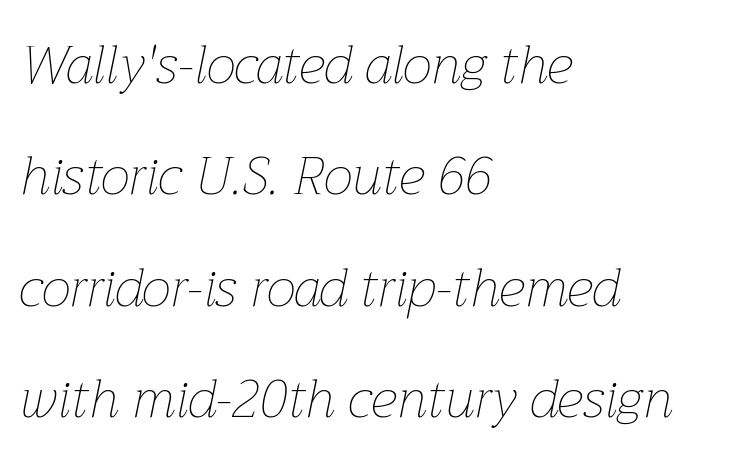
Q: Is the text bold? A: No.
Q: Is the text italic (slanted)? A: Yes, it leans right by about 12 degrees.
Q: Is the text underlined? A: No.
Q: How is the paragraph aligned? A: Left-aligned.
Q: Is the spacing between letters normal or unusually wide? A: Normal.
Q: Is the spacing between lines tight, normal or loose? A: Loose.
Q: Width (condensed, normal, or wide)? A: Normal.
Q: Stroke contrast? A: Low.
Q: x-height? A: Medium.
Q: Monospaced? A: No.
